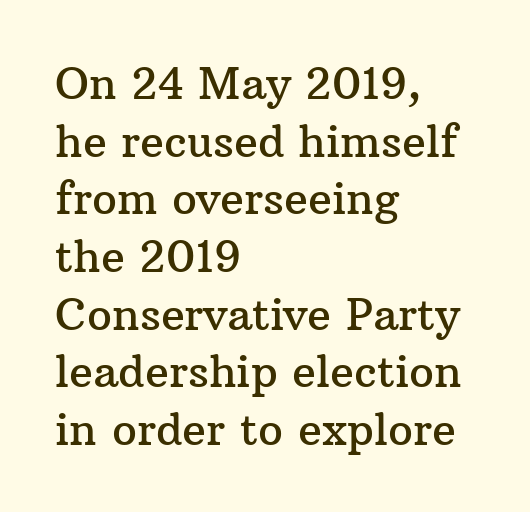
Q: Is the text italic (slanted)? A: No, it is upright.
Q: Is the typeface a serif or a sans-serif typeface? A: Serif.
Q: Is the text underlined? A: No.
Q: How is the paragraph aligned? A: Left-aligned.
Q: Is the spacing between letters normal or unusually wide? A: Normal.
Q: Is the spacing between lines tight, normal or loose? A: Normal.
Q: Width (condensed, normal, or wide)? A: Normal.
Q: Stroke contrast? A: Medium.
Q: x-height? A: Medium.
Q: Monospaced? A: No.
